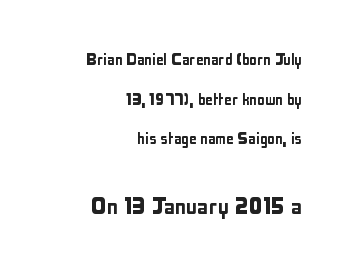
{"serif": "no", "italic": "no", "width": "condensed", "stroke_contrast": "low", "x_height": "medium", "monospaced": "no", "underline": "no", "align": "right", "line_spacing": "loose", "line_spacing_ratio": 2.09, "letter_spacing": "normal", "letter_spacing_em": 0.0, "larger_block": "second", "size_ratio": 1.47, "glyph_px": 28}
